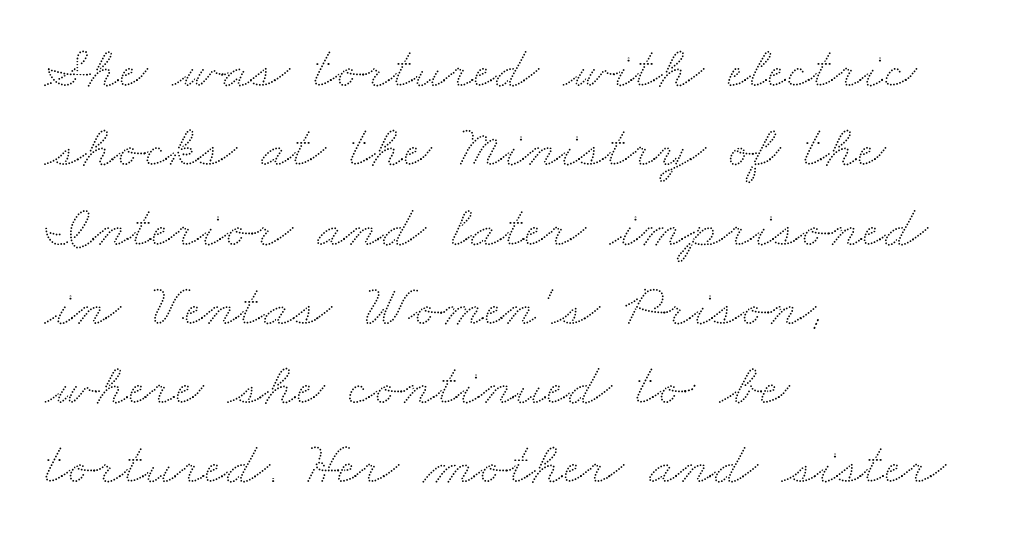
{"width": "wide", "stroke_contrast": "low", "x_height": "small", "monospaced": "no", "underline": "no", "align": "left", "line_spacing": "normal", "line_spacing_ratio": 1.3, "letter_spacing": "normal", "letter_spacing_em": 0.0, "glyph_px": 61}
